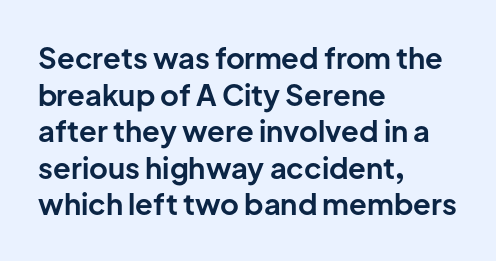
The image shows 29 px bold sans-serif type, upright; set left-aligned, normal line spacing (1.26x), normal letter spacing, not underlined; low stroke contrast and a medium x-height.
